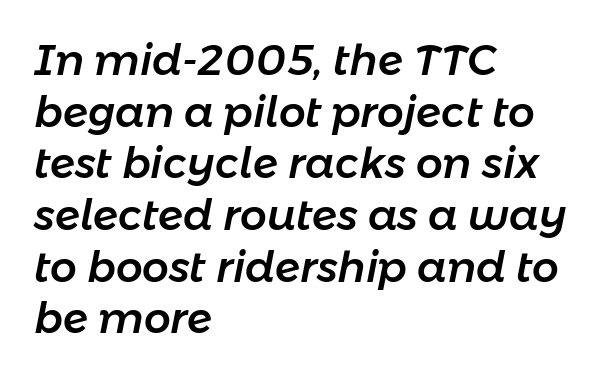
{"italic": "yes", "lean": "right", "slant_degrees": 11, "width": "normal", "stroke_contrast": "low", "x_height": "medium", "monospaced": "no", "underline": "no", "align": "left", "line_spacing_ratio": 1.23, "letter_spacing": "normal", "letter_spacing_em": 0.0, "glyph_px": 42}
